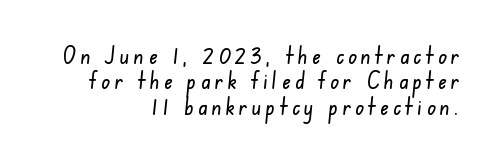
Q: Is the text underlined? A: No.
Q: How is the paragraph aligned? A: Right-aligned.
Q: Is the spacing between lines tight, normal or loose? A: Tight.
